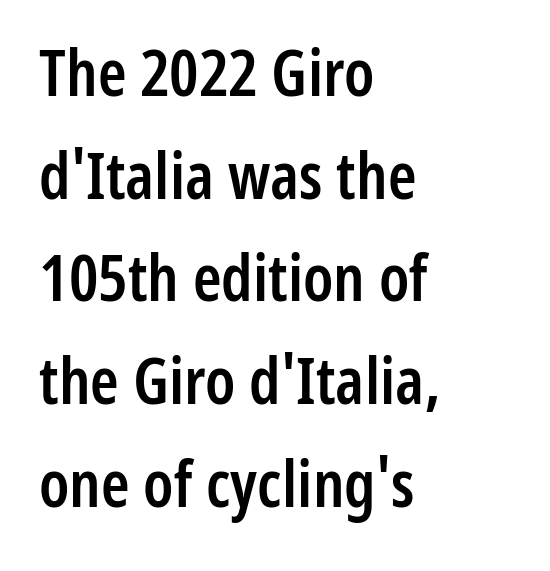
{"serif": "no", "italic": "no", "bold": "semi", "weight": "semibold", "width": "condensed", "stroke_contrast": "low", "x_height": "medium", "monospaced": "no", "underline": "no", "align": "left", "line_spacing": "normal", "line_spacing_ratio": 1.58, "letter_spacing": "normal", "letter_spacing_em": 0.0, "glyph_px": 65}
